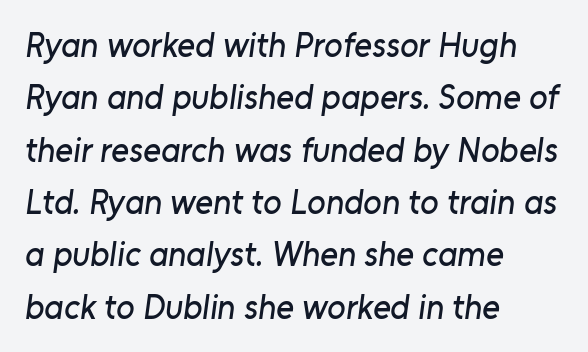
Q: Is the typeface a serif or a sans-serif typeface? A: Sans-serif.
Q: Is the text underlined? A: No.
Q: How is the paragraph aligned? A: Left-aligned.
Q: Is the spacing between letters normal or unusually wide? A: Normal.
Q: Is the spacing between lines tight, normal or loose? A: Normal.
Q: Width (condensed, normal, or wide)? A: Normal.
Q: Stroke contrast? A: Low.
Q: x-height? A: Medium.
Q: Monospaced? A: No.
